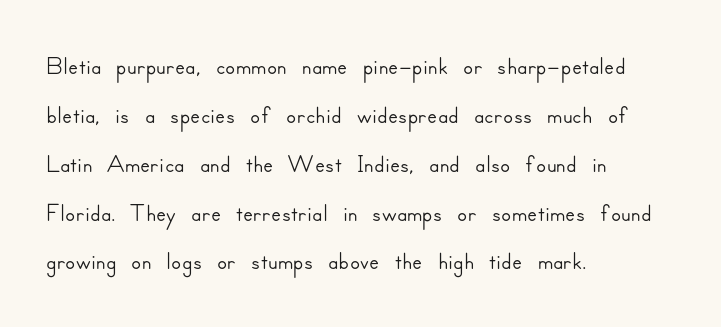
Q: Is the text italic (slanted)? A: No, it is upright.
Q: Is the typeface a serif or a sans-serif typeface? A: Sans-serif.
Q: Is the text underlined? A: No.
Q: How is the paragraph aligned? A: Left-aligned.
Q: Is the spacing between letters normal or unusually wide? A: Normal.
Q: Is the spacing between lines tight, normal or loose? A: Normal.
Q: Width (condensed, normal, or wide)? A: Normal.
Q: Stroke contrast? A: Low.
Q: x-height? A: Small.
Q: Monospaced? A: No.
